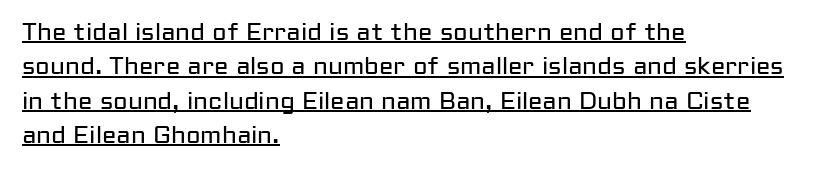
Ordinary non-slanted type is in use. The face used here appears with an underline applied. Here the glyphs are tracked normally, forming tight word shapes. The passage shown stacks its lines at a standard gap. Counters stay open thanks to moderate or lighter strokes. Line starts are locked; line ends wander.
